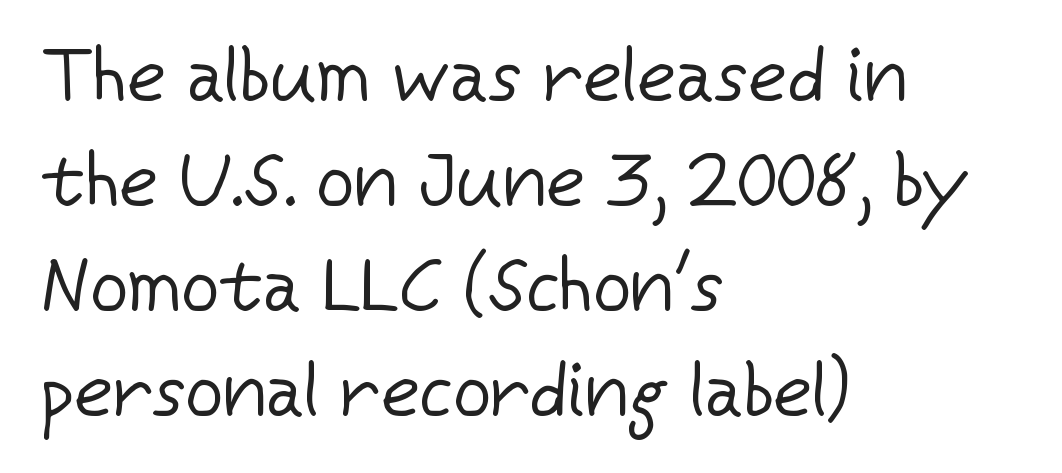
{"serif": "no", "italic": "no", "bold": "no", "weight": "regular", "width": "normal", "stroke_contrast": "low", "x_height": "medium", "monospaced": "no", "underline": "no", "align": "left", "line_spacing": "normal", "line_spacing_ratio": 1.4, "letter_spacing": "normal", "letter_spacing_em": 0.0, "glyph_px": 75}
